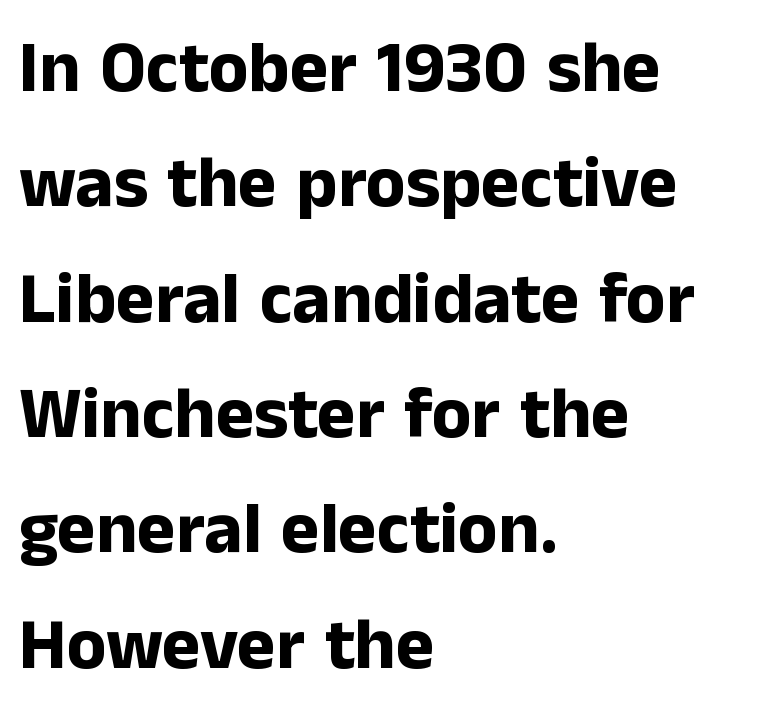
{"serif": "no", "italic": "no", "bold": "yes", "weight": "bold", "width": "normal", "stroke_contrast": "low", "x_height": "medium", "monospaced": "no", "underline": "no", "align": "left", "line_spacing": "normal", "line_spacing_ratio": 1.58, "letter_spacing": "normal", "letter_spacing_em": 0.0, "glyph_px": 73}
